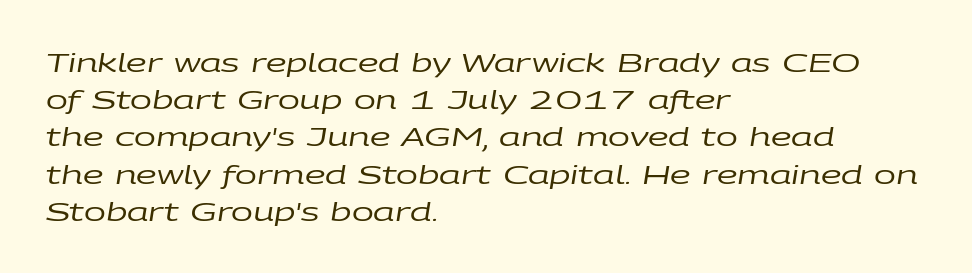
Vertical stems look standard width or narrower in stroke. This rendering features lettering with no underline. A typesetter would call this leading conventional body-copy spacing. Words appear dense and cohesive because spacing is normal.
